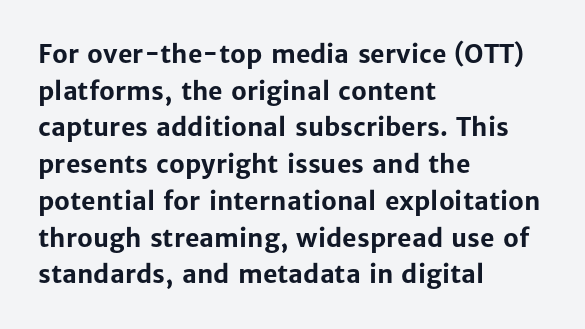
The image shows 25 px bold type, upright; set left-aligned, normal line spacing (1.47x), normal letter spacing, not underlined.
